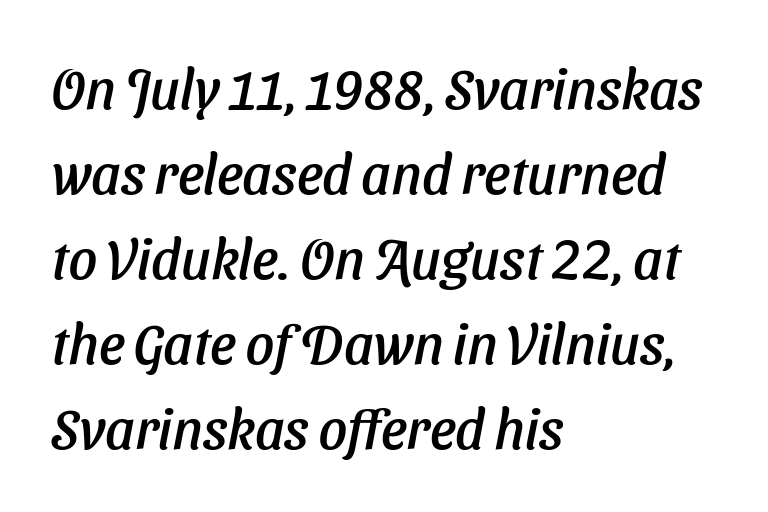
Horizontal alignment here is leftward, the default for most running prose. Quick note: interline space is typical. How are the letters spaced? Ordinarily, with no added tracking. Notice how the stems are inclined rather than vertical — that's the hallmark of italics.
